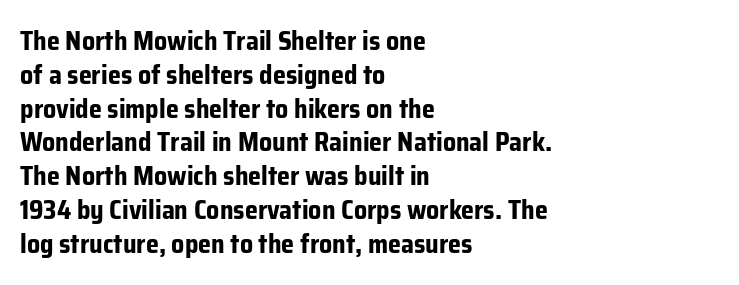
The image shows 26 px bold type, upright; set left-aligned, normal line spacing (1.3x), normal letter spacing, not underlined.
